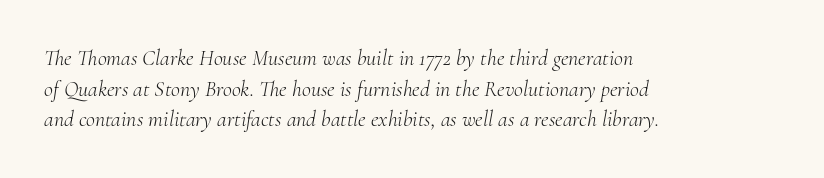
The image shows 22 px text type, italic (leaning right); set left-aligned, normal line spacing (1.39x), normal letter spacing, not underlined.
